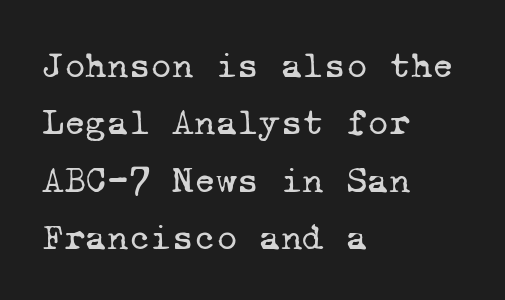
The type family on display is of the serif kind. Weight: not bold — regular or lighter. Is the letter spacing exaggerated? No — it looks like the ordinary default. Nobody drew a line under any word here.
